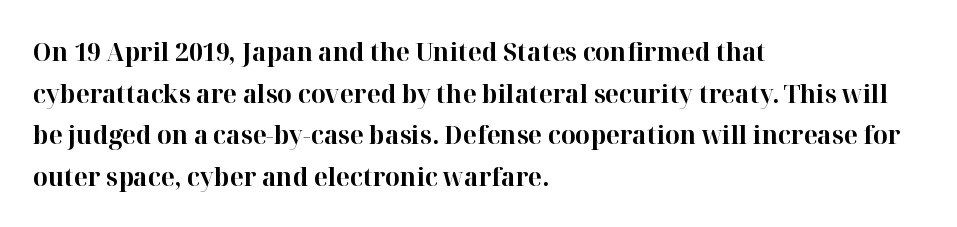
The image shows 26 px bold type, upright; set left-aligned, normal line spacing (1.6x), normal letter spacing, not underlined.
